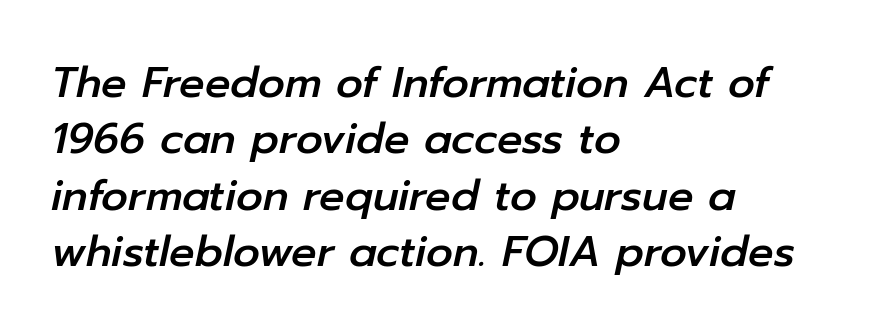
The passage shown is not underscored anywhere. Notice how the passage keeps a crisp vertical edge on the left only. Line spacing here is normal. Proportional: the letters do not fall into vertical columns. You could call the tracking neutral — neither tight nor loose. There's an unmistakable incline to the writing here.
